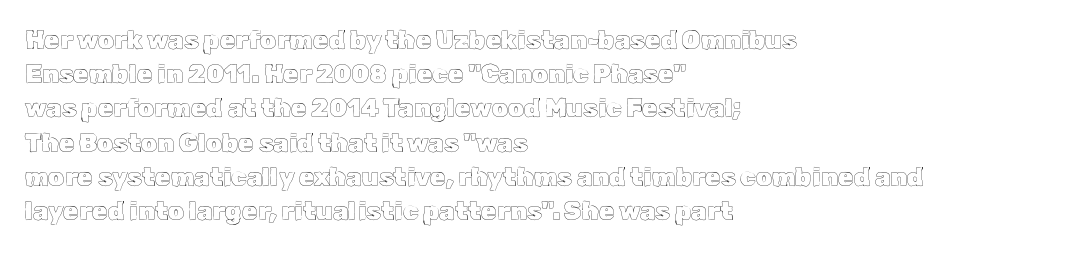
Q: Is the text italic (slanted)? A: No, it is upright.
Q: Is the text underlined? A: No.
Q: How is the paragraph aligned? A: Left-aligned.
Q: Is the spacing between letters normal or unusually wide? A: Normal.
Q: Is the spacing between lines tight, normal or loose? A: Normal.
